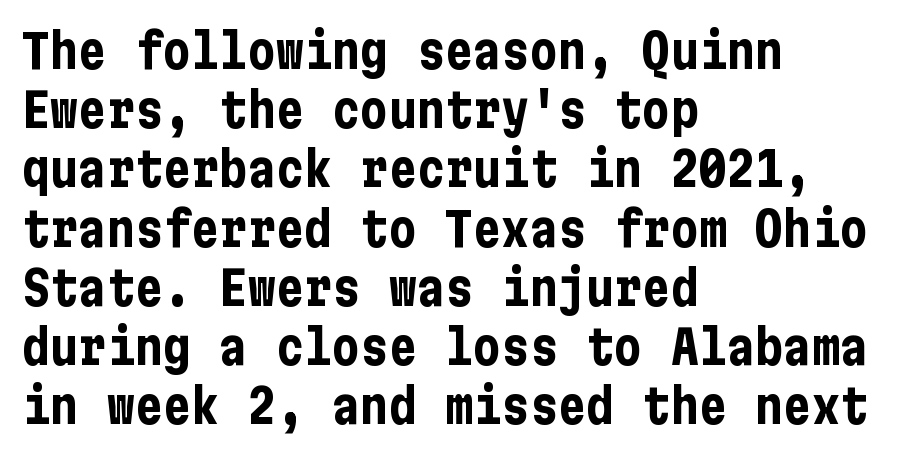
Q: Is the text bold? A: Yes.
Q: Is the text italic (slanted)? A: No, it is upright.
Q: Is the typeface a serif or a sans-serif typeface? A: Sans-serif.
Q: Is the text underlined? A: No.
Q: How is the paragraph aligned? A: Left-aligned.
Q: Is the spacing between letters normal or unusually wide? A: Normal.
Q: Is the spacing between lines tight, normal or loose? A: Normal.
Q: Width (condensed, normal, or wide)? A: Condensed.
Q: Stroke contrast? A: Low.
Q: x-height? A: Medium.
